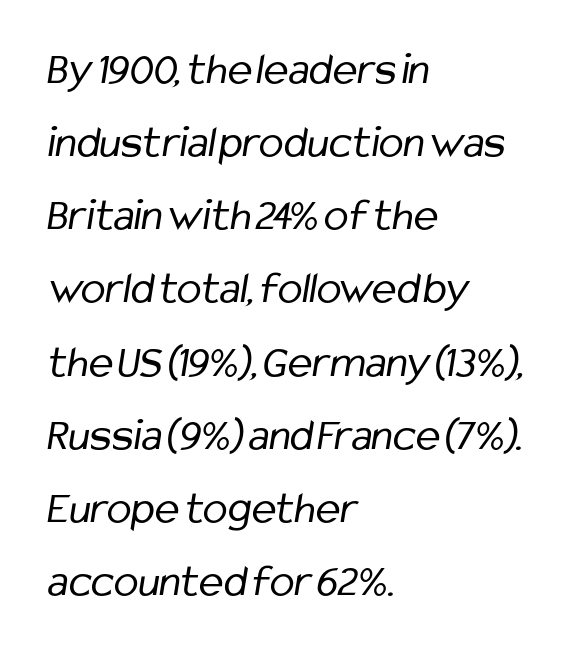
Q: Is the text bold? A: No.
Q: Is the typeface a serif or a sans-serif typeface? A: Sans-serif.
Q: Is the text underlined? A: No.
Q: How is the paragraph aligned? A: Left-aligned.
Q: Is the spacing between letters normal or unusually wide? A: Normal.
Q: Is the spacing between lines tight, normal or loose? A: Normal.
Q: Width (condensed, normal, or wide)? A: Condensed.
Q: Stroke contrast? A: Low.
Q: x-height? A: Medium.
Q: Monospaced? A: No.
